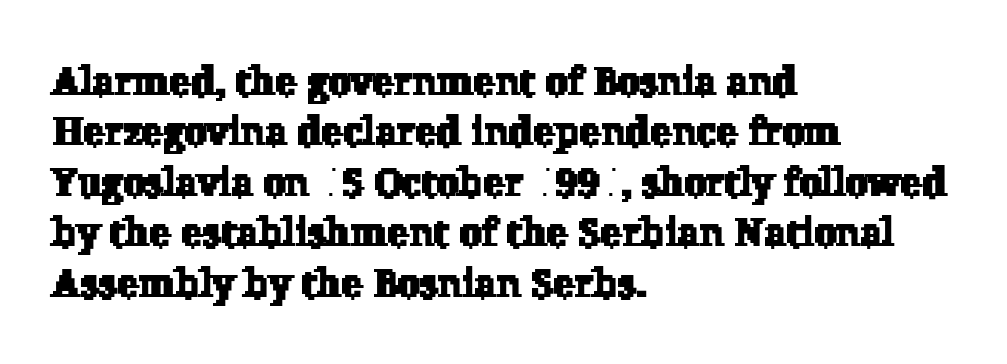
You could not count columns in this text — the font is proportionally spaced. The face used here is seriffed, in the tradition of book romans. Alignment: flush left. Spacing between characters is what you'd get straight out of the box. If you measured baseline to baseline, you'd find a middling distance.
